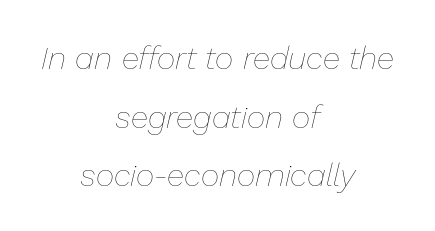
{"italic": "yes", "lean": "right", "slant_degrees": 13, "bold": "no", "weight": "thin", "width": "normal", "stroke_contrast": "low", "x_height": "medium", "monospaced": "no", "underline": "no", "align": "center", "line_spacing_ratio": 1.83, "letter_spacing": "normal", "letter_spacing_em": 0.0, "glyph_px": 32}
